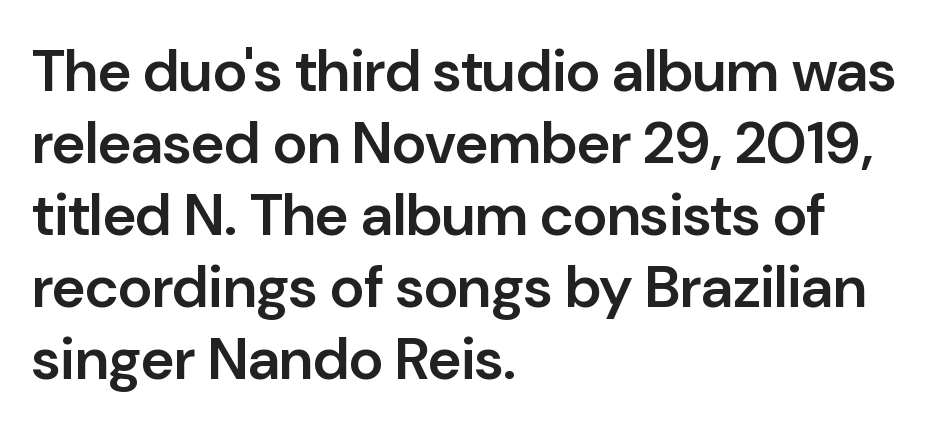
Q: Is the text bold? A: Semi-bold.
Q: Is the text italic (slanted)? A: No, it is upright.
Q: Is the typeface a serif or a sans-serif typeface? A: Sans-serif.
Q: Is the text underlined? A: No.
Q: How is the paragraph aligned? A: Left-aligned.
Q: Is the spacing between letters normal or unusually wide? A: Normal.
Q: Width (condensed, normal, or wide)? A: Normal.
Q: Stroke contrast? A: Low.
Q: x-height? A: Medium.
Q: Monospaced? A: No.
